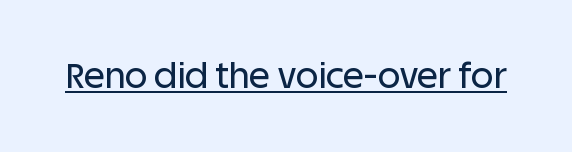
The characters display no serif detailing; their extremities are plain. Ordinary non-slanted type is in use. The passage shown is typed in a proportional face where columns would drift. Notice how a bar underscores the lettering throughout.
